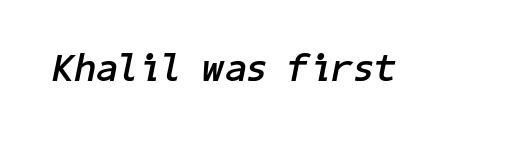
The image shows 39 px semibold type, italic (leaning right); set normal letter spacing, not underlined; low stroke contrast and a medium x-height.
